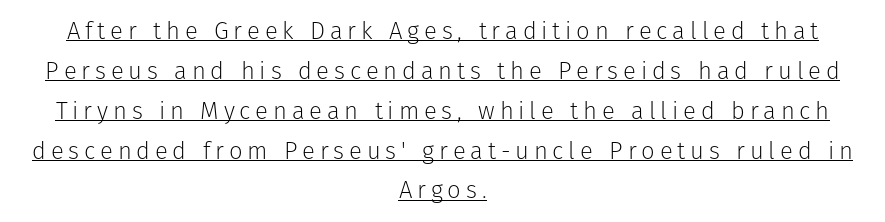
The image shows 24 px text type, upright; set centered, normal line spacing (1.66x), unusually wide letter spacing (+0.2 em), underlined.
